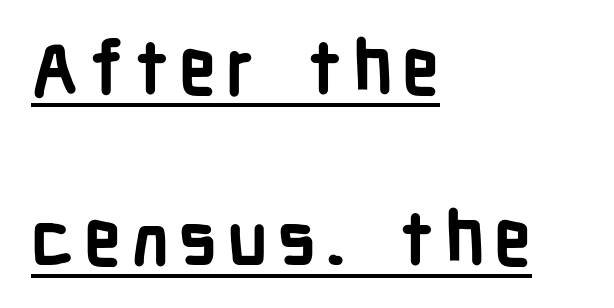
The image shows 74 px semibold, condensed sans-serif type, upright; set left-aligned, loose line spacing (2.31x), underlined; low stroke contrast and a medium x-height.
